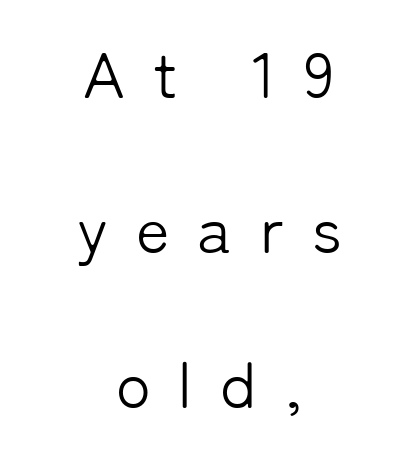
{"serif": "no", "italic": "no", "bold": "no", "weight": "light", "width": "normal", "stroke_contrast": "low", "x_height": "medium", "monospaced": "no", "underline": "no", "align": "center", "line_spacing": "loose", "line_spacing_ratio": 2.42, "letter_spacing": "wide", "letter_spacing_em": 0.44, "glyph_px": 64}
